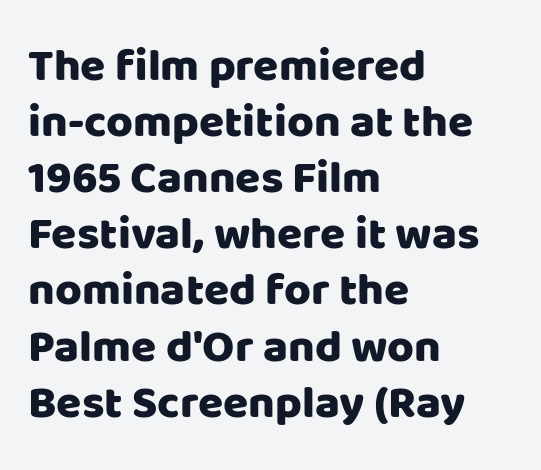
The image shows 46 px sans-serif type, upright; set left-aligned, line spacing 1.22x, normal letter spacing, not underlined; low stroke contrast and a large x-height.
